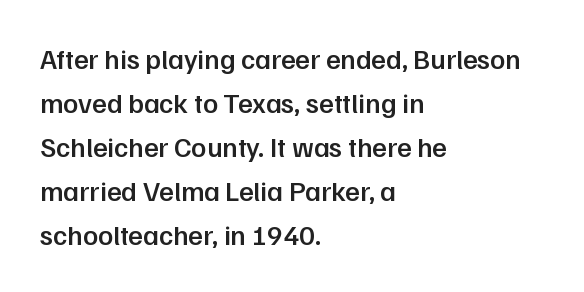
{"serif": "no", "italic": "no", "bold": "semi", "weight": "semibold", "width": "normal", "stroke_contrast": "low", "x_height": "medium", "monospaced": "no", "underline": "no", "align": "left", "line_spacing": "normal", "line_spacing_ratio": 1.57, "letter_spacing": "normal", "letter_spacing_em": 0.0, "glyph_px": 28}
